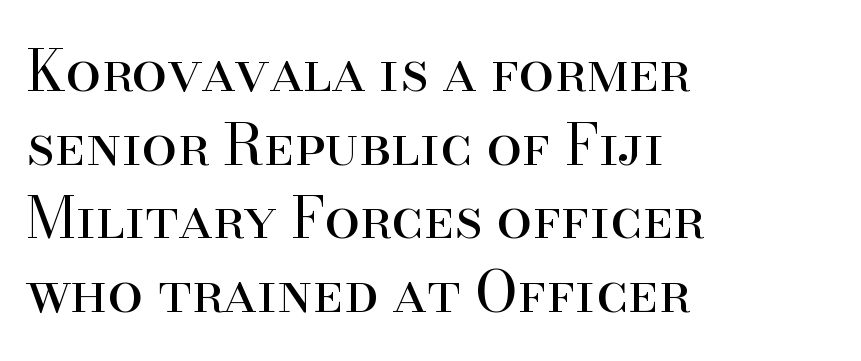
The image shows 57 px regular-weight serif type, upright; set left-aligned, normal line spacing (1.29x), normal letter spacing, not underlined; high stroke contrast and a small x-height.
